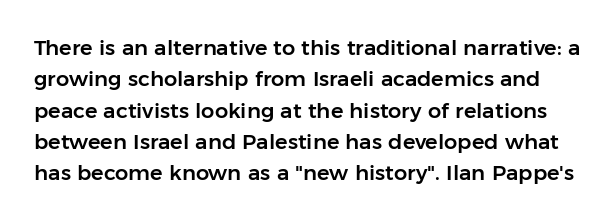
{"italic": "no", "underline": "no", "line_spacing": "normal", "line_spacing_ratio": 1.49, "letter_spacing": "normal", "letter_spacing_em": 0.0, "glyph_px": 21}
